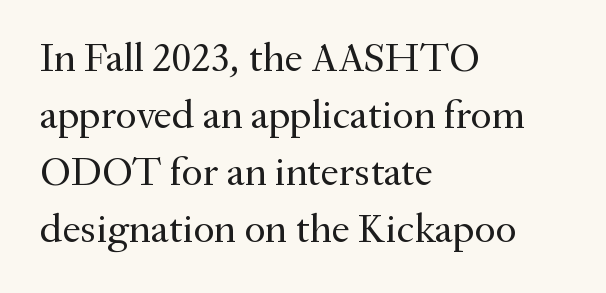
The image shows 41 px regular-weight serif type, upright; set left-aligned, normal line spacing (1.39x), normal letter spacing, not underlined; medium stroke contrast and a small x-height.
